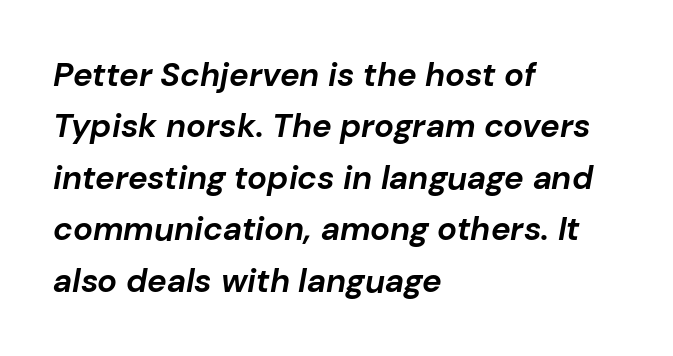
{"italic": "yes", "lean": "right", "slant_degrees": 10, "bold": "yes", "weight": "bold", "width": "normal", "stroke_contrast": "low", "x_height": "medium", "monospaced": "no", "underline": "no", "align": "left", "line_spacing": "normal", "line_spacing_ratio": 1.56, "letter_spacing": "normal", "letter_spacing_em": 0.0, "glyph_px": 33}
